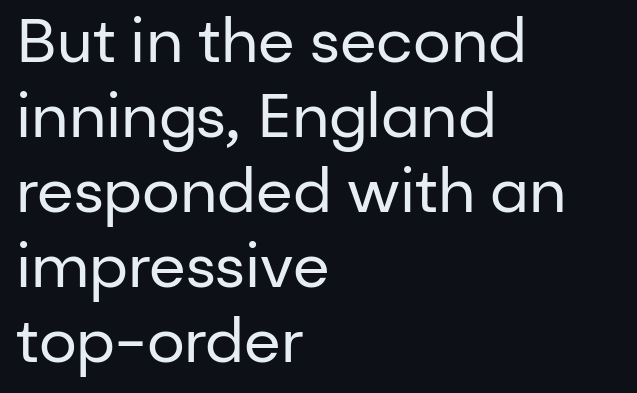
{"serif": "no", "italic": "no", "bold": "no", "weight": "regular", "width": "normal", "stroke_contrast": "low", "x_height": "medium", "monospaced": "no", "underline": "no", "align": "left", "line_spacing": "normal", "line_spacing_ratio": 1.25, "letter_spacing": "normal", "letter_spacing_em": 0.0, "glyph_px": 60}
